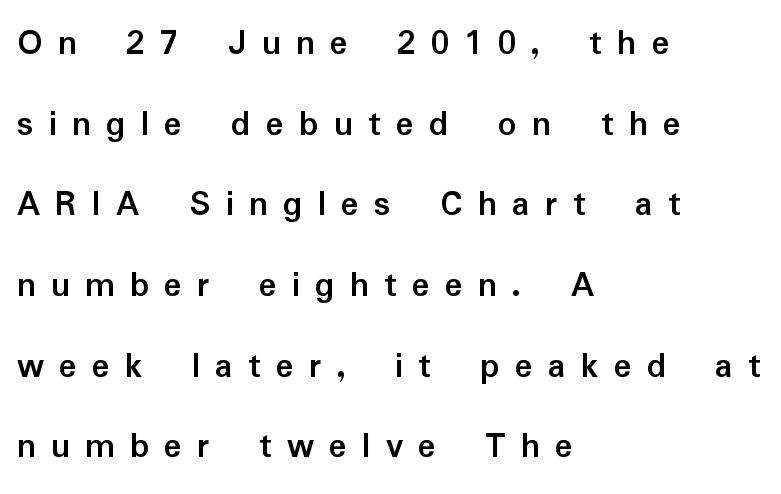
{"serif": "no", "italic": "no", "bold": "yes", "weight": "semibold", "width": "normal", "stroke_contrast": "low", "x_height": "medium", "monospaced": "no", "underline": "no", "align": "left", "line_spacing": "loose", "line_spacing_ratio": 2.18, "letter_spacing": "wide", "letter_spacing_em": 0.41, "glyph_px": 37}
